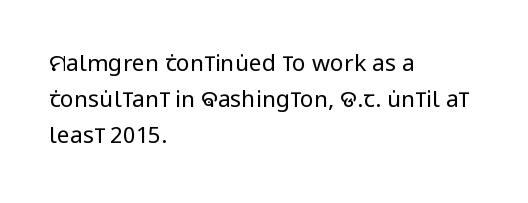
Nothing unusual about the tracking: characters are spaced as the font intends. The typesetter chose a ragged-right arrangement here. Vertical strokes here are truly vertical. In terms of leading, this rendering sits right in the middle.
